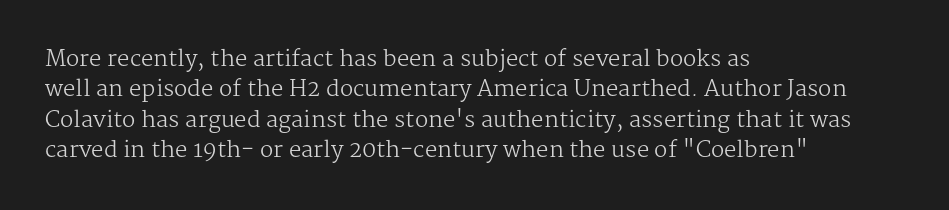
{"italic": "no", "bold": "no", "underline": "no", "align": "left", "line_spacing": "normal", "line_spacing_ratio": 1.38, "letter_spacing": "normal", "letter_spacing_em": 0.0, "glyph_px": 22}
